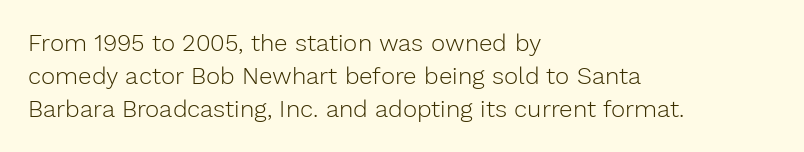
Q: Is the text bold? A: No.
Q: Is the text italic (slanted)? A: No, it is upright.
Q: Is the text underlined? A: No.
Q: How is the paragraph aligned? A: Left-aligned.
Q: Is the spacing between letters normal or unusually wide? A: Normal.
Q: Is the spacing between lines tight, normal or loose? A: Normal.
